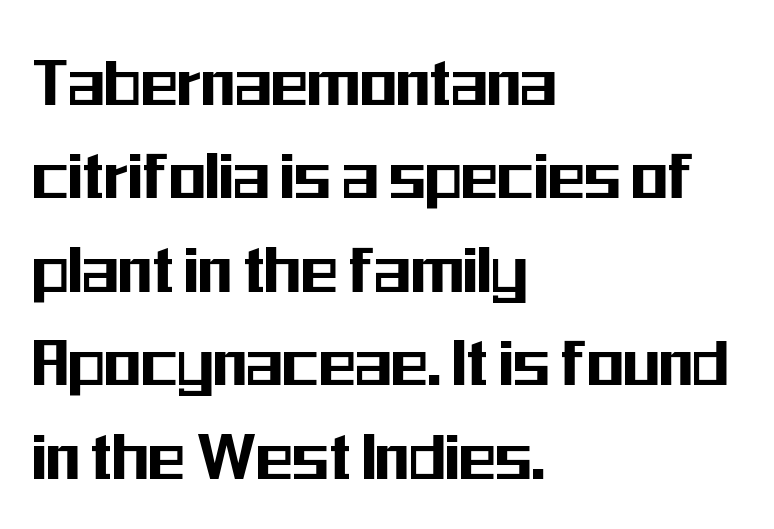
No extra tracking has been applied to these lines. The lettering holds an erect, upright posture throughout. What kind of face is this? One without serifs — a sans. All the whitespace from short lines collects on the right.
